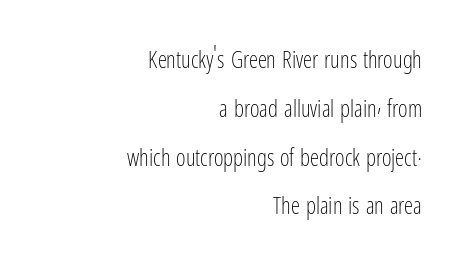
{"italic": "no", "bold": "no", "underline": "no", "align": "right", "line_spacing": "loose", "line_spacing_ratio": 2.12, "letter_spacing": "normal", "letter_spacing_em": 0.0, "glyph_px": 23}
